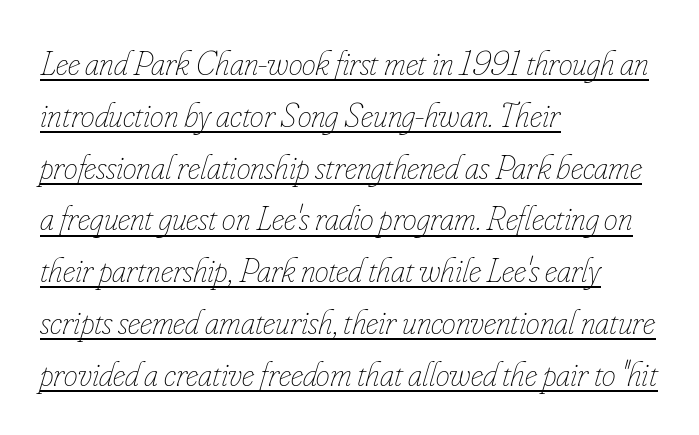
{"italic": "yes", "lean": "right", "slant_degrees": 16, "bold": "no", "weight": "thin", "width": "condensed", "stroke_contrast": "low", "x_height": "small", "monospaced": "no", "underline": "yes", "align": "left", "line_spacing": "normal", "line_spacing_ratio": 1.48, "letter_spacing": "normal", "letter_spacing_em": 0.0, "glyph_px": 35}
